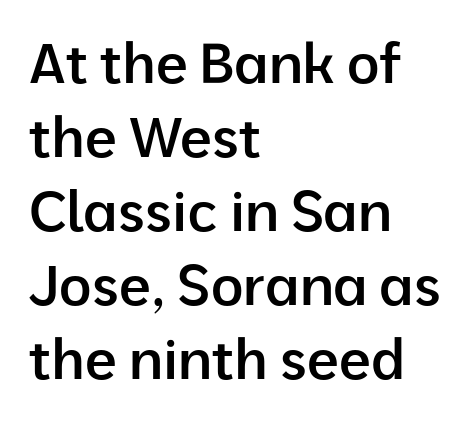
The typesetting leans somewhat heavy: a semibold. Unmarked baselines from the first word to the last. Character widths vary here, with narrow letters taking less room than wide ones. The rendering anchors every line to the left-hand side. Does the type have serifs? No, each stem ends abruptly.
